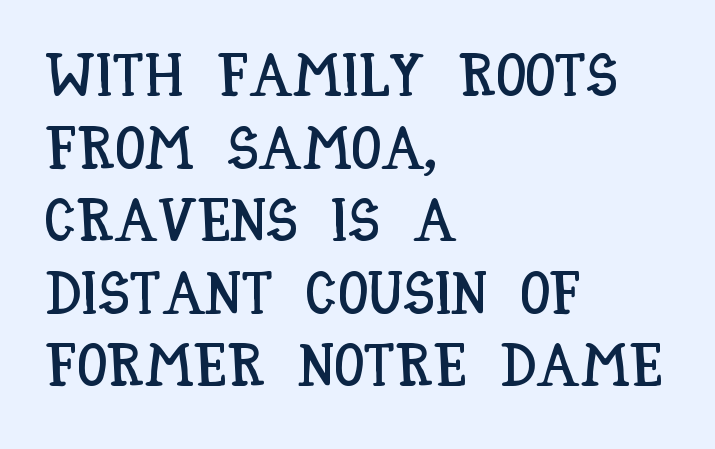
{"italic": "no", "width": "condensed", "stroke_contrast": "low", "x_height": "large", "monospaced": "no", "underline": "no", "align": "left", "line_spacing_ratio": 1.21, "letter_spacing": "normal", "letter_spacing_em": 0.0, "glyph_px": 60}
